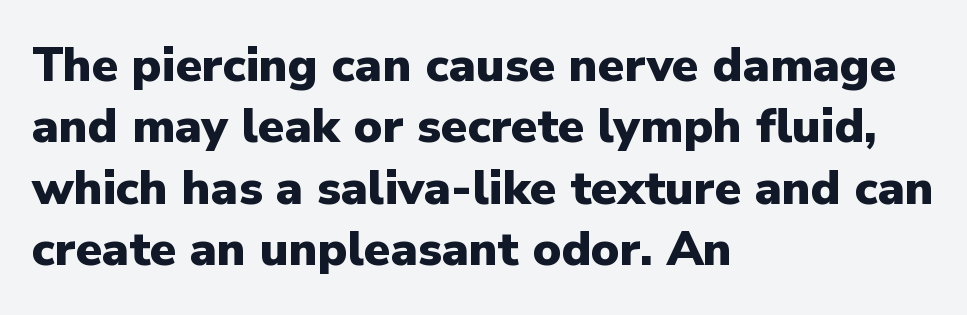
{"serif": "no", "italic": "no", "bold": "yes", "weight": "heavy", "width": "normal", "stroke_contrast": "low", "x_height": "medium", "monospaced": "no", "underline": "no", "align": "left", "line_spacing": "normal", "line_spacing_ratio": 1.28, "letter_spacing": "normal", "letter_spacing_em": 0.0, "glyph_px": 48}
